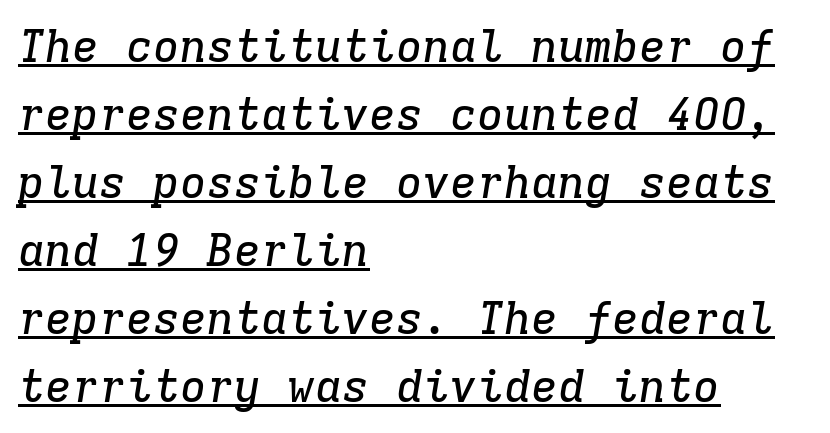
Q: Is the text italic (slanted)? A: Yes, it leans right by about 9 degrees.
Q: Is the typeface a serif or a sans-serif typeface? A: Serif.
Q: Is the text underlined? A: Yes.
Q: How is the paragraph aligned? A: Left-aligned.
Q: Is the spacing between letters normal or unusually wide? A: Normal.
Q: Is the spacing between lines tight, normal or loose? A: Normal.
Q: Width (condensed, normal, or wide)? A: Normal.
Q: Stroke contrast? A: Low.
Q: x-height? A: Medium.
Q: Monospaced? A: Yes.
